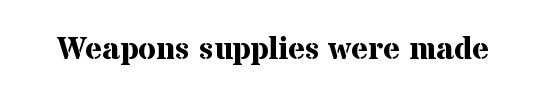
{"serif": "yes", "italic": "no", "bold": "yes", "weight": "bold", "width": "normal", "stroke_contrast": "medium", "x_height": "medium", "monospaced": "no", "underline": "no", "letter_spacing": "normal", "letter_spacing_em": 0.0, "glyph_px": 32}
